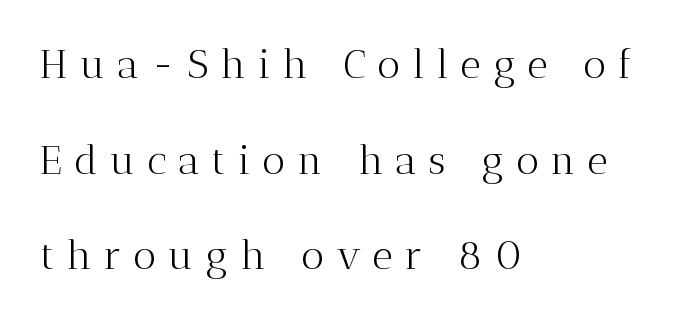
{"serif": "yes", "italic": "no", "bold": "no", "weight": "light", "width": "normal", "stroke_contrast": "medium", "x_height": "medium", "monospaced": "no", "underline": "no", "align": "left", "line_spacing": "loose", "line_spacing_ratio": 2.39, "letter_spacing": "wide", "letter_spacing_em": 0.3, "glyph_px": 40}
